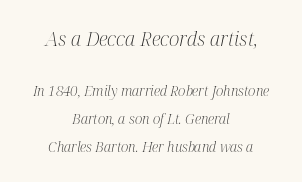
The image shows 20 px text type, italic (leaning right); set centered, loose line spacing (2.03x), normal letter spacing, not underlined; the first (top) block is 1.43x larger.
